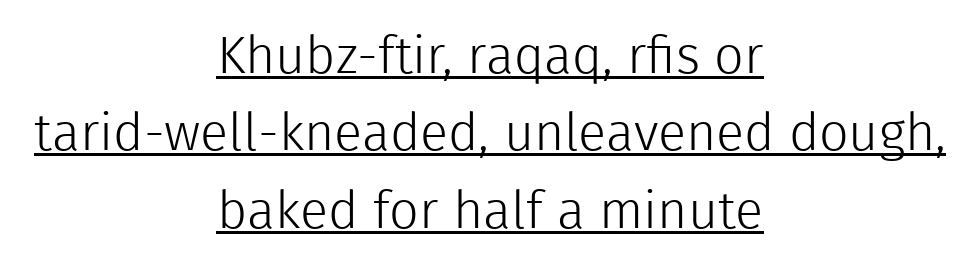
The image shows 52 px light sans-serif type, upright; set centered, normal line spacing (1.49x), normal letter spacing, underlined; a medium x-height.
